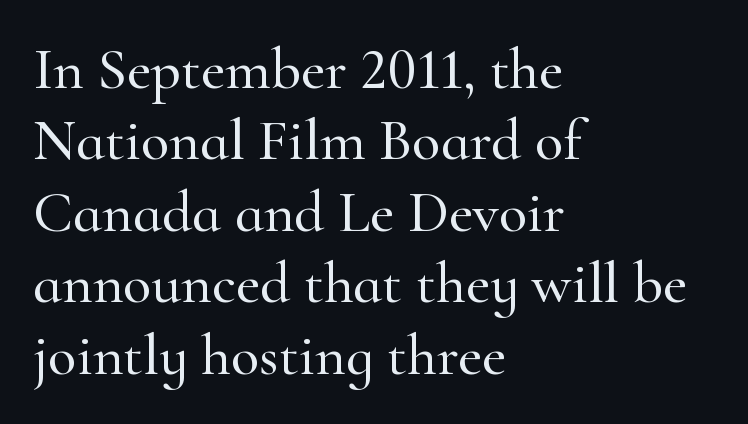
{"serif": "yes", "italic": "no", "width": "normal", "stroke_contrast": "high", "x_height": "small", "monospaced": "no", "underline": "no", "align": "left", "line_spacing_ratio": 1.21, "letter_spacing": "normal", "letter_spacing_em": 0.0, "glyph_px": 59}
